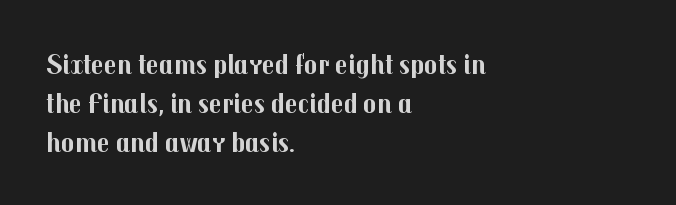
The image shows 28 px bold sans-serif type, upright; set left-aligned, normal line spacing (1.4x), normal letter spacing, not underlined; medium stroke contrast and a medium x-height.
